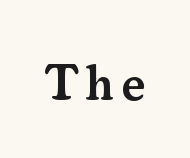
Q: Is the text bold? A: Semi-bold.
Q: Is the text italic (slanted)? A: No, it is upright.
Q: Is the typeface a serif or a sans-serif typeface? A: Serif.
Q: Is the text underlined? A: No.
Q: Width (condensed, normal, or wide)? A: Normal.
Q: Stroke contrast? A: Medium.
Q: x-height? A: Small.
Q: Monospaced? A: No.
